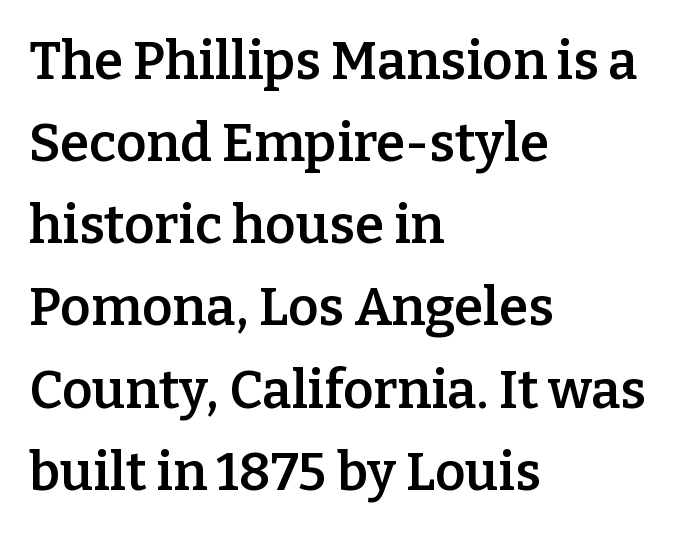
{"serif": "yes", "italic": "no", "bold": "semi", "weight": "semibold", "width": "normal", "stroke_contrast": "low", "x_height": "medium", "monospaced": "no", "underline": "no", "align": "left", "line_spacing": "normal", "line_spacing_ratio": 1.55, "letter_spacing": "normal", "letter_spacing_em": 0.0, "glyph_px": 53}
